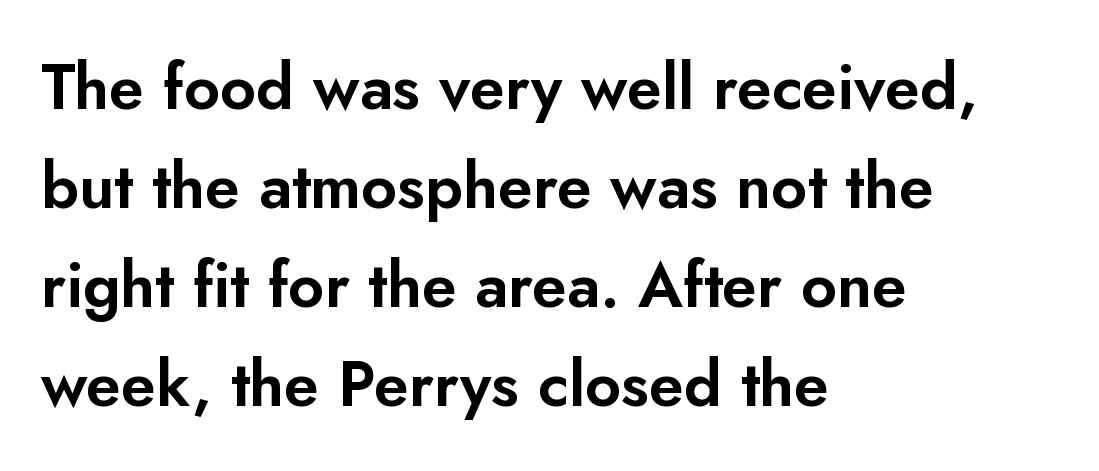
Short and long lines alike share a common starting point at left. Nothing sits at the stroke ends, so this counts as sans-serif. Proportional: the letters do not fall into vertical columns. Vertical strokes here are truly vertical. Nobody touched the tracking dial on this one. This block has exactly the height ordinary leading produces.
